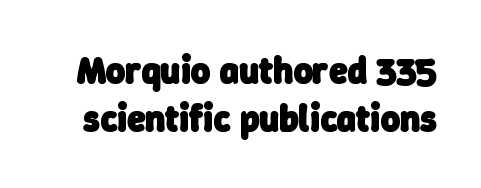
Q: Is the text bold? A: Yes.
Q: Is the typeface a serif or a sans-serif typeface? A: Sans-serif.
Q: Is the text underlined? A: No.
Q: Is the spacing between letters normal or unusually wide? A: Normal.
Q: Is the spacing between lines tight, normal or loose? A: Normal.
Q: Width (condensed, normal, or wide)? A: Normal.
Q: Stroke contrast? A: Low.
Q: x-height? A: Medium.
Q: Monospaced? A: No.
